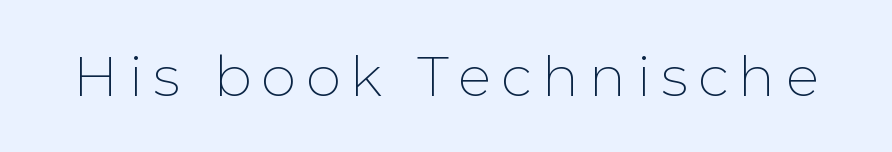
{"serif": "no", "italic": "no", "bold": "no", "weight": "thin", "width": "normal", "stroke_contrast": "low", "x_height": "medium", "monospaced": "no", "underline": "no", "glyph_px": 56}
